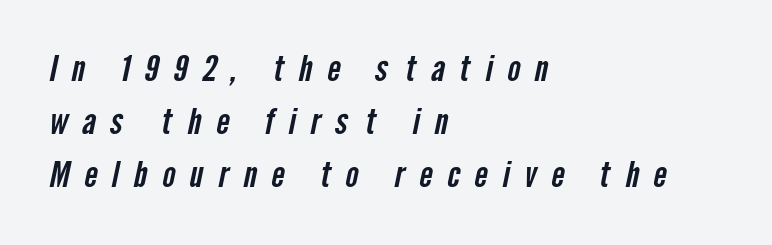
Q: Is the typeface a serif or a sans-serif typeface? A: Sans-serif.
Q: Is the text underlined? A: No.
Q: How is the paragraph aligned? A: Left-aligned.
Q: Is the spacing between letters normal or unusually wide? A: Unusually wide.
Q: Is the spacing between lines tight, normal or loose? A: Normal.
Q: Width (condensed, normal, or wide)? A: Condensed.
Q: Stroke contrast? A: Low.
Q: x-height? A: Medium.
Q: Monospaced? A: No.
